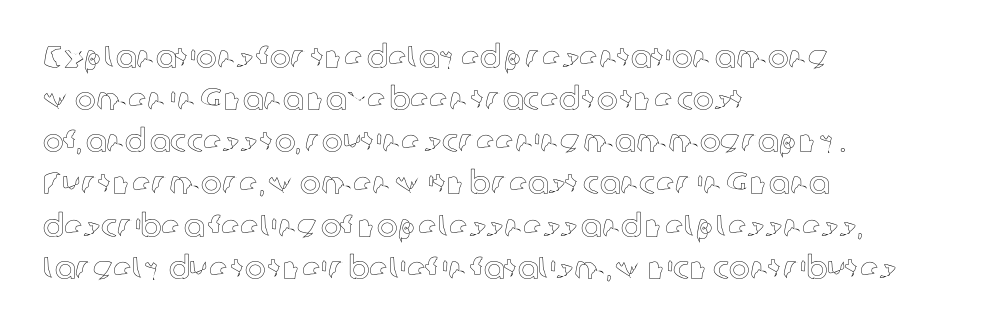
Q: Is the text italic (slanted)? A: No, it is upright.
Q: Is the text underlined? A: No.
Q: How is the paragraph aligned? A: Left-aligned.
Q: Is the spacing between letters normal or unusually wide? A: Normal.
Q: Is the spacing between lines tight, normal or loose? A: Normal.
Q: Width (condensed, normal, or wide)? A: Normal.
Q: x-height? A: Medium.
Q: Monospaced? A: No.
